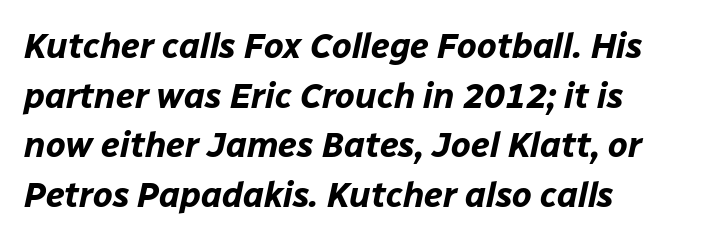
{"italic": "yes", "lean": "right", "slant_degrees": 12, "bold": "yes", "weight": "bold", "width": "normal", "stroke_contrast": "low", "x_height": "medium", "monospaced": "no", "underline": "no", "align": "left", "line_spacing": "normal", "line_spacing_ratio": 1.42, "letter_spacing": "normal", "letter_spacing_em": 0.0, "glyph_px": 35}
